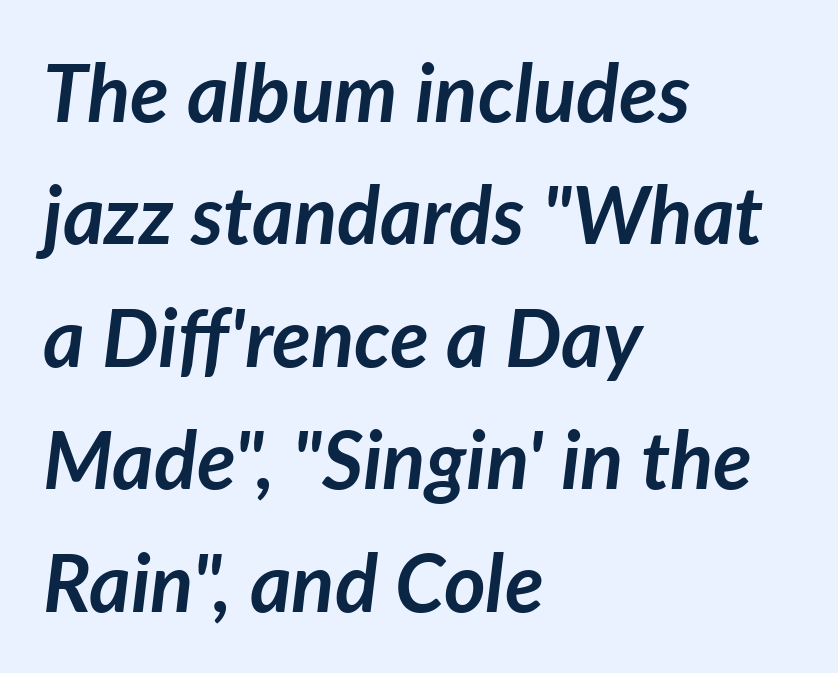
Is this a fixed-width face? No — the glyphs have proportional, varying widths. The tracking reads as untouched default to a designer's eye. Line spacing here is normal. The baseline area is clear. Heavy, bold letterforms. These lines were composed using italics.
